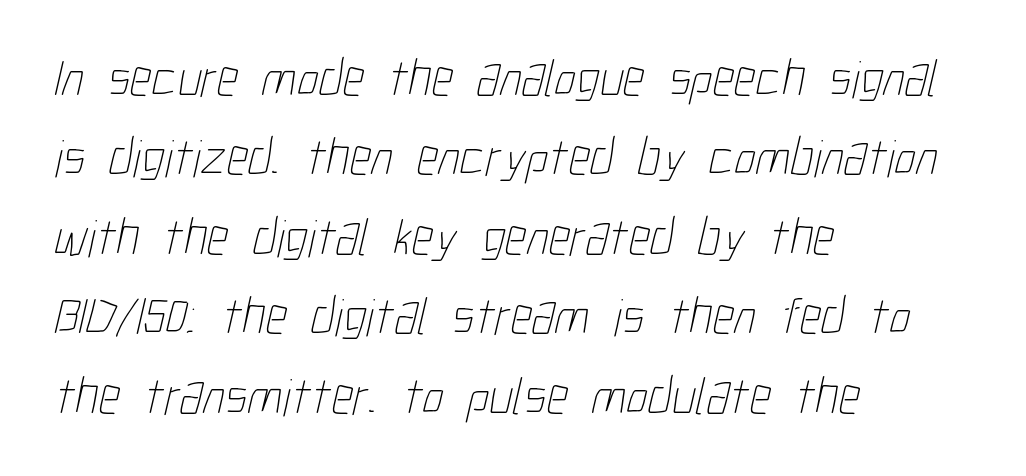
Q: Is the text bold? A: No.
Q: Is the text underlined? A: No.
Q: How is the paragraph aligned? A: Left-aligned.
Q: Is the spacing between letters normal or unusually wide? A: Normal.
Q: Is the spacing between lines tight, normal or loose? A: Normal.
Q: Width (condensed, normal, or wide)? A: Condensed.
Q: Stroke contrast? A: Low.
Q: x-height? A: Medium.
Q: Monospaced? A: No.
